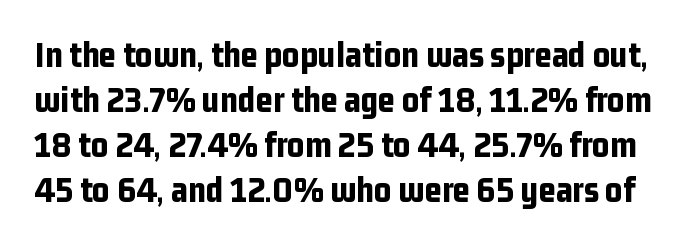
{"serif": "no", "italic": "no", "bold": "yes", "weight": "bold", "width": "condensed", "stroke_contrast": "low", "x_height": "medium", "monospaced": "no", "underline": "no", "line_spacing_ratio": 1.22, "letter_spacing": "normal", "letter_spacing_em": 0.0, "glyph_px": 37}
